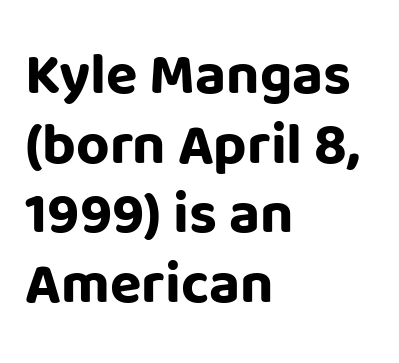
The horizontal fit of the characters is conventional and even. The text was rendered using a sans face with plain stroke endings. This sample has the flowing, uneven cadence of proportional lettering. Weight check: bold — yes, fully.
